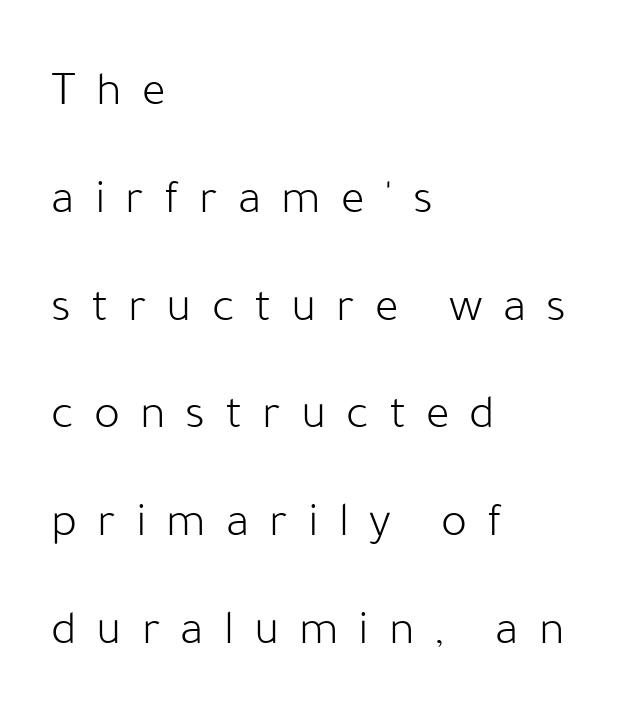
The image shows 49 px light sans-serif type, upright; set left-aligned, loose line spacing (2.2x), unusually wide letter spacing (+0.41 em), not underlined; low stroke contrast and a medium x-height.
